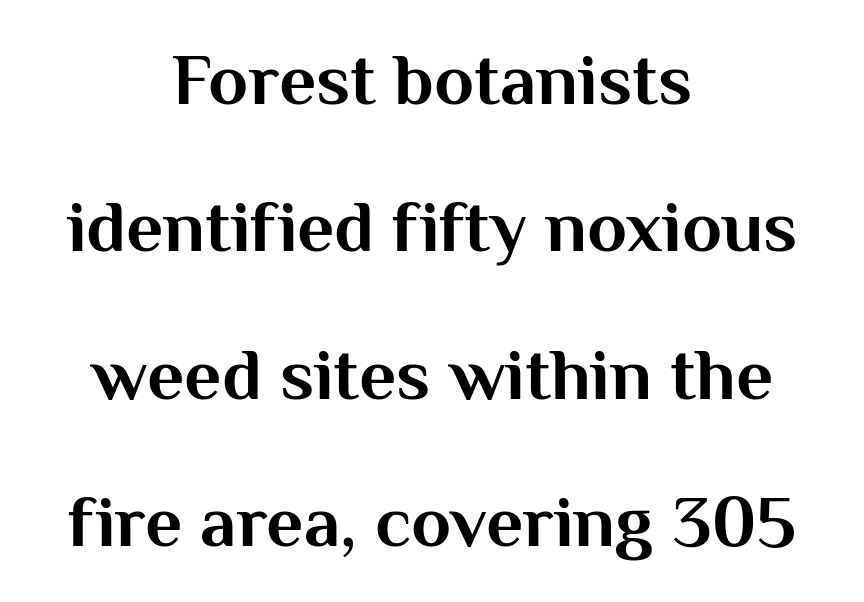
Q: Is the text bold? A: Yes.
Q: Is the text italic (slanted)? A: No, it is upright.
Q: Is the typeface a serif or a sans-serif typeface? A: Sans-serif.
Q: Is the text underlined? A: No.
Q: How is the paragraph aligned? A: Centered.
Q: Is the spacing between letters normal or unusually wide? A: Normal.
Q: Is the spacing between lines tight, normal or loose? A: Loose.
Q: Width (condensed, normal, or wide)? A: Normal.
Q: Stroke contrast? A: Medium.
Q: x-height? A: Medium.
Q: Monospaced? A: No.
